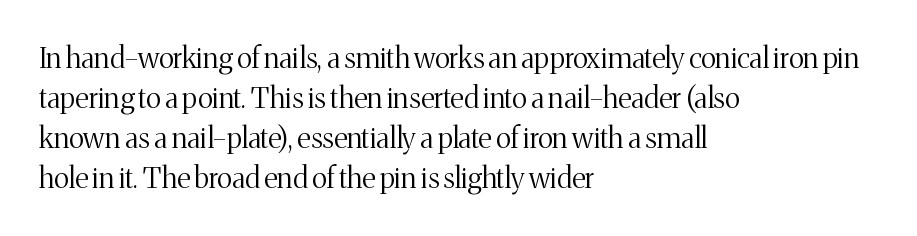
Q: Is the text bold? A: No.
Q: Is the text italic (slanted)? A: No, it is upright.
Q: Is the typeface a serif or a sans-serif typeface? A: Serif.
Q: Is the text underlined? A: No.
Q: How is the paragraph aligned? A: Left-aligned.
Q: Is the spacing between letters normal or unusually wide? A: Normal.
Q: Is the spacing between lines tight, normal or loose? A: Normal.
Q: Width (condensed, normal, or wide)? A: Normal.
Q: Stroke contrast? A: Medium.
Q: x-height? A: Medium.
Q: Monospaced? A: No.
